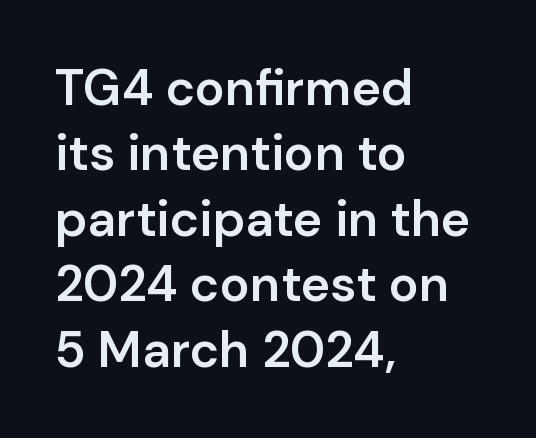
Q: Is the text bold? A: Semi-bold.
Q: Is the text italic (slanted)? A: No, it is upright.
Q: Is the typeface a serif or a sans-serif typeface? A: Sans-serif.
Q: Is the text underlined? A: No.
Q: How is the paragraph aligned? A: Left-aligned.
Q: Is the spacing between letters normal or unusually wide? A: Normal.
Q: Is the spacing between lines tight, normal or loose? A: Normal.
Q: Width (condensed, normal, or wide)? A: Normal.
Q: Stroke contrast? A: Low.
Q: x-height? A: Medium.
Q: Monospaced? A: No.
